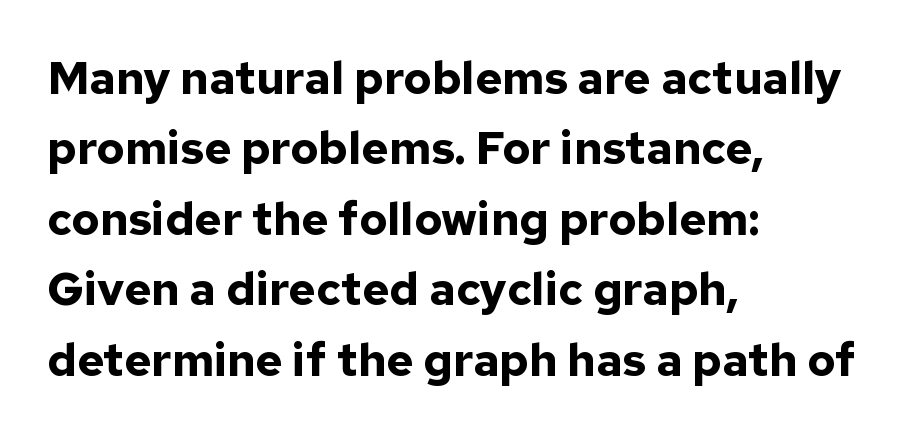
What stands out about the letter spacing? Nothing — it is the standard amount. Notice how thick the strokes are: this is what a full bold looks like. Designer's note — italics off, roman on. Each row of text sits above clean, open space.
